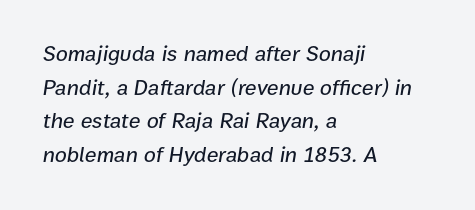
{"italic": "yes", "lean": "right", "slant_degrees": 9, "underline": "no", "align": "left", "line_spacing": "normal", "line_spacing_ratio": 1.53, "letter_spacing": "normal", "letter_spacing_em": 0.0, "glyph_px": 22}
